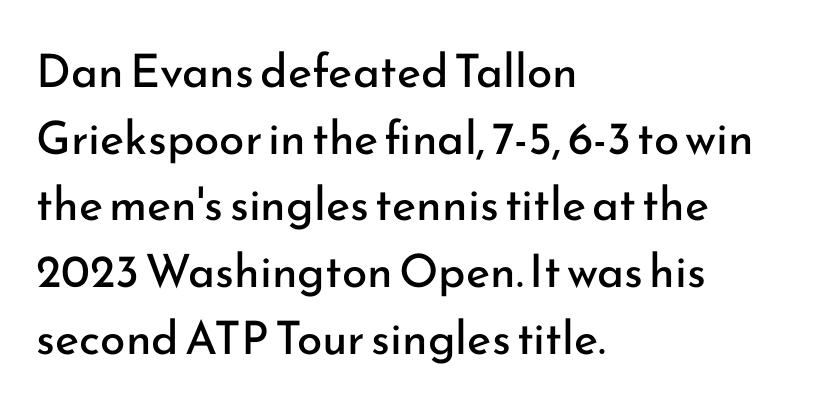
The image shows 46 px regular-weight sans-serif type, upright; set left-aligned, normal line spacing (1.45x), normal letter spacing, not underlined; low stroke contrast and a small x-height.
